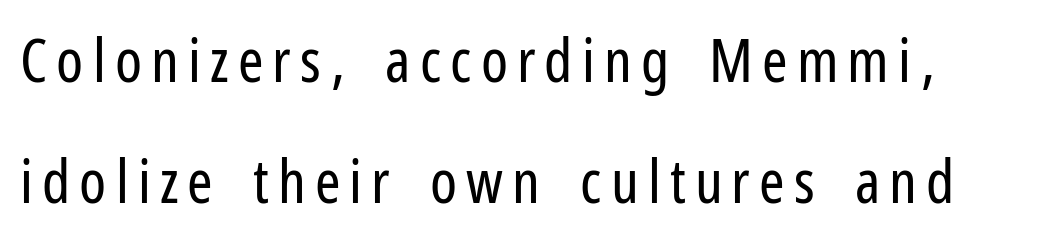
Q: Is the text bold? A: No.
Q: Is the text italic (slanted)? A: No, it is upright.
Q: Is the typeface a serif or a sans-serif typeface? A: Sans-serif.
Q: Is the text underlined? A: No.
Q: Is the spacing between lines tight, normal or loose? A: Loose.
Q: Width (condensed, normal, or wide)? A: Condensed.
Q: Stroke contrast? A: Low.
Q: x-height? A: Medium.
Q: Monospaced? A: No.
